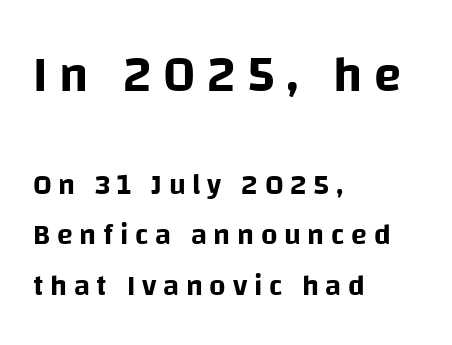
The image shows 50 px sans-serif type, upright; set left-aligned, line spacing 1.74x, unusually wide letter spacing (+0.23 em), not underlined; the first (top) block is 1.72x larger; low stroke contrast and a large x-height.
